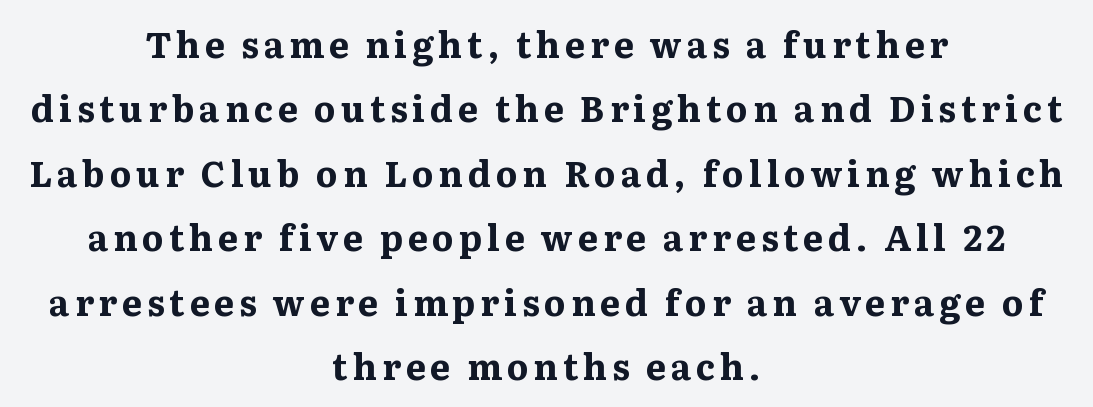
A roman cut, with each character standing at attention. Short and long lines alike share a common midpoint. The space beneath each line is pristine and unruled. Letterform terminals end in serifs throughout the passage.
